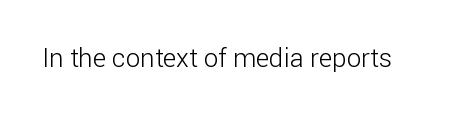
{"italic": "no", "bold": "no", "underline": "no", "letter_spacing": "normal", "letter_spacing_em": 0.0, "glyph_px": 26}
